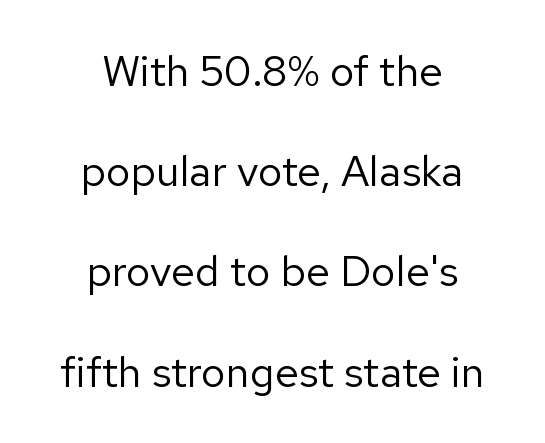
Examine the stroke ends and you'll find no serifs. Check under the words: just untouched page. You could not count columns in this text — the font is proportionally spaced. Between one letter and the next there's only the usual sliver of space. The rendering uses a large line-height, opening up the rows.
